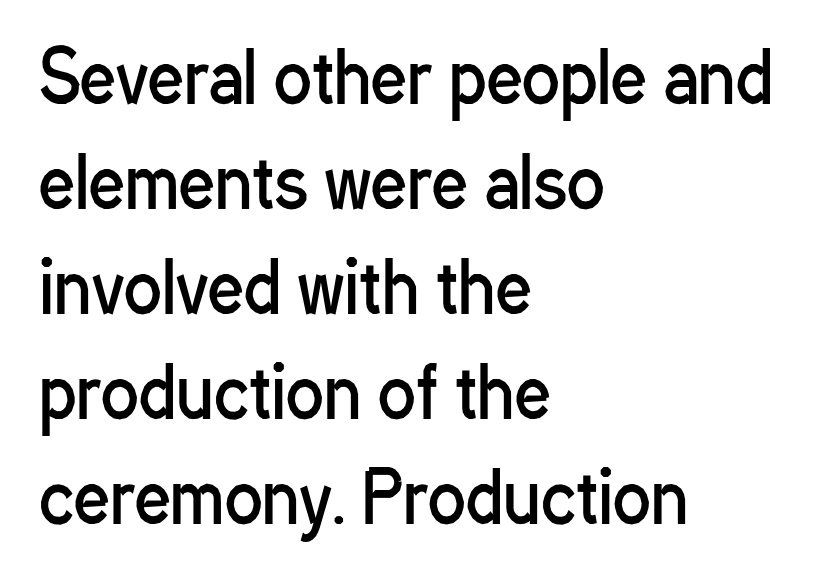
Is the block centered? No — it sits flush against the left margin. What kind of face is this? One without serifs — a sans. This rendering features lettering with no underline. Rows of type keep a routine distance in the vertical direction.
